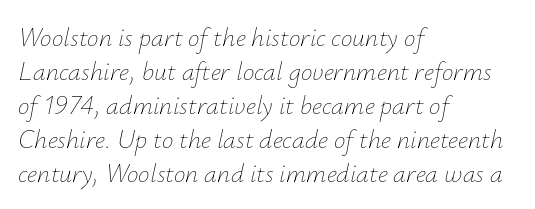
Summary of weight: not heavy and not bold. The gaps between neighbouring characters are ordinary and unremarkable. Lines of text with bare space underneath. The block of text has a typical density, with ordinary space between rows. Characters are canted at an angle relative to the baseline's perpendicular.
